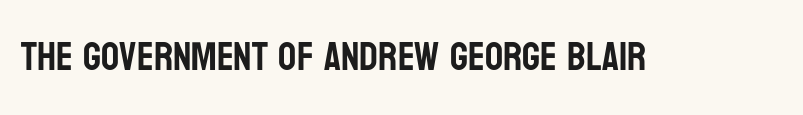
{"serif": "no", "italic": "no", "width": "condensed", "stroke_contrast": "low", "x_height": "large", "monospaced": "no", "underline": "no", "letter_spacing": "normal", "letter_spacing_em": 0.0, "glyph_px": 40}
